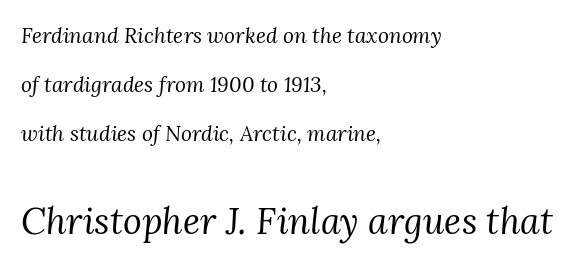
{"serif": "yes", "italic": "yes", "lean": "right", "slant_degrees": 3, "bold": "no", "weight": "regular", "width": "normal", "stroke_contrast": "medium", "x_height": "medium", "monospaced": "no", "underline": "no", "align": "left", "line_spacing": "loose", "line_spacing_ratio": 2.33, "letter_spacing": "normal", "letter_spacing_em": 0.0, "larger_block": "second", "size_ratio": 1.71, "glyph_px": 36}
